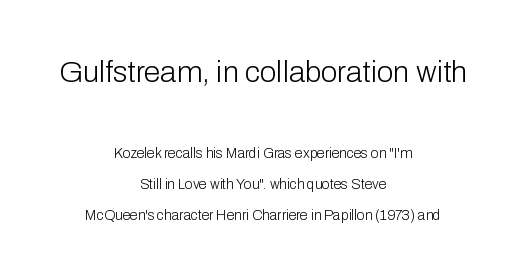
Q: Is the text bold? A: No.
Q: Is the text italic (slanted)? A: No, it is upright.
Q: Is the typeface a serif or a sans-serif typeface? A: Sans-serif.
Q: Is the text underlined? A: No.
Q: How is the paragraph aligned? A: Centered.
Q: Is the spacing between letters normal or unusually wide? A: Normal.
Q: Is the spacing between lines tight, normal or loose? A: Loose.
Q: Which block of text is set in a larger size, the first (top) or the second (bottom)? A: The first (top) one.
Q: Width (condensed, normal, or wide)? A: Normal.
Q: Stroke contrast? A: Low.
Q: x-height? A: Medium.
Q: Monospaced? A: No.
